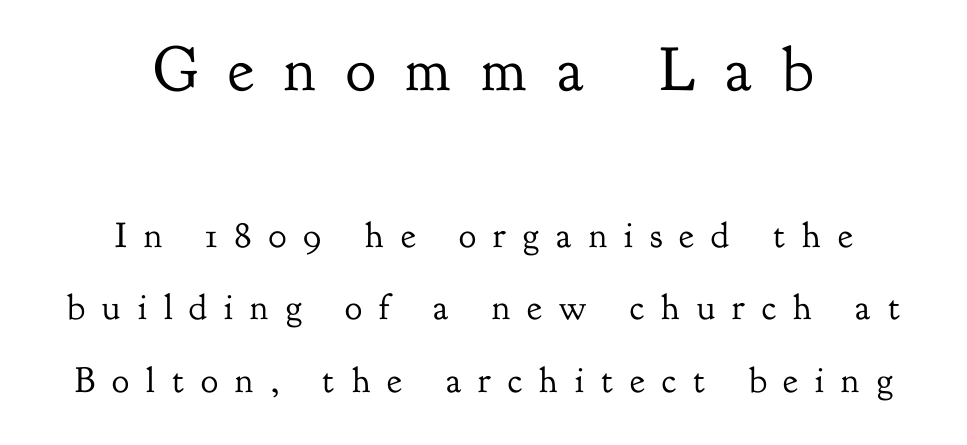
Look at the bottom of the vertical strokes: they flare into serifs here. Summary of weight: not heavy and not bold. Here the first block reads like a headline and the second like body copy. The passage shown stacks its lines with a broad gap. Think of a printed novel: that variable character pitch is what you see here. What stands out about the letter spacing? Its width — letters are far apart.
